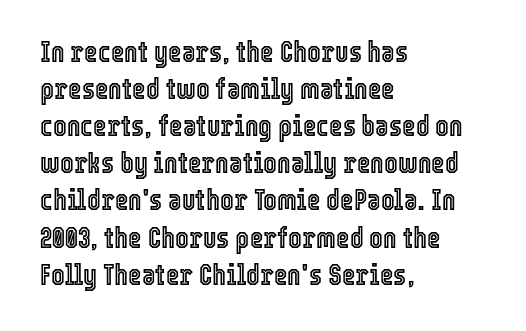
Q: Is the text italic (slanted)? A: No, it is upright.
Q: Is the text underlined? A: No.
Q: How is the paragraph aligned? A: Left-aligned.
Q: Is the spacing between letters normal or unusually wide? A: Normal.
Q: Is the spacing between lines tight, normal or loose? A: Normal.
Q: Width (condensed, normal, or wide)? A: Condensed.
Q: x-height? A: Medium.
Q: Monospaced? A: No.
